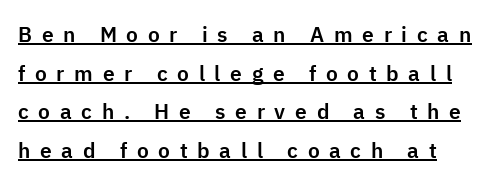
This rendering uses left alignment, leaving the right contour irregular. Substantial extra tracking has been applied to these lines. In terms of posture, this sample is upright. Is there an underline? Yes — a line sits under the letters.
